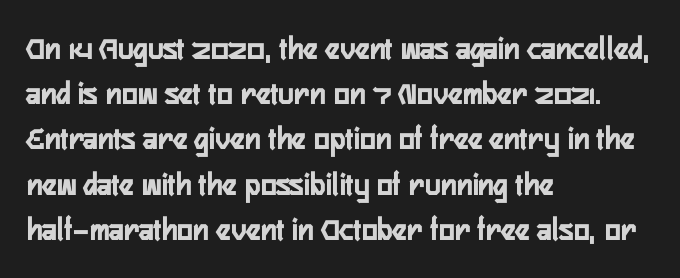
{"serif": "no", "italic": "no", "bold": "yes", "weight": "semibold", "width": "condensed", "stroke_contrast": "low", "x_height": "medium", "monospaced": "no", "underline": "no", "align": "left", "line_spacing": "normal", "line_spacing_ratio": 1.37, "letter_spacing": "normal", "letter_spacing_em": 0.0, "glyph_px": 33}
